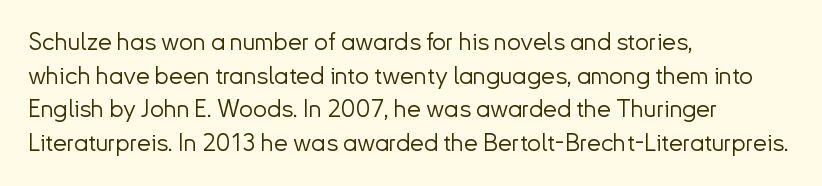
Q: Is the text bold? A: No.
Q: Is the text italic (slanted)? A: No, it is upright.
Q: Is the text underlined? A: No.
Q: How is the paragraph aligned? A: Left-aligned.
Q: Is the spacing between letters normal or unusually wide? A: Normal.
Q: Is the spacing between lines tight, normal or loose? A: Normal.
